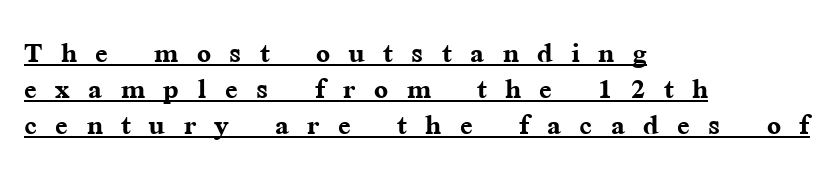
The image shows 37 px semibold serif type, upright; set left-aligned, tight line spacing (0.97x), unusually wide letter spacing (+0.5 em), underlined; medium stroke contrast and a medium x-height.
